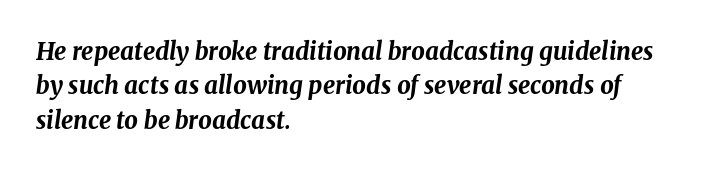
The type is set solid horizontally, with unmodified tracking. No word sits above an underline. Caption: bold face, heavy strokes. This sample is left-justified, so line endings fall wherever the words run out. Characters are canted at an angle relative to the baseline's perpendicular.
